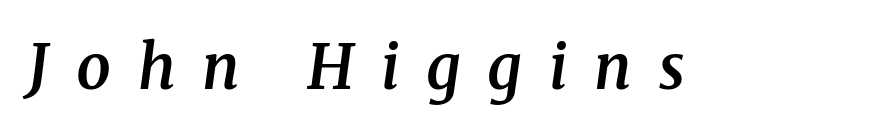
{"serif": "yes", "italic": "yes", "lean": "right", "slant_degrees": 8, "bold": "semi", "weight": "semibold", "width": "normal", "stroke_contrast": "medium", "x_height": "medium", "monospaced": "no", "underline": "no", "letter_spacing": "wide", "letter_spacing_em": 0.44, "glyph_px": 61}
